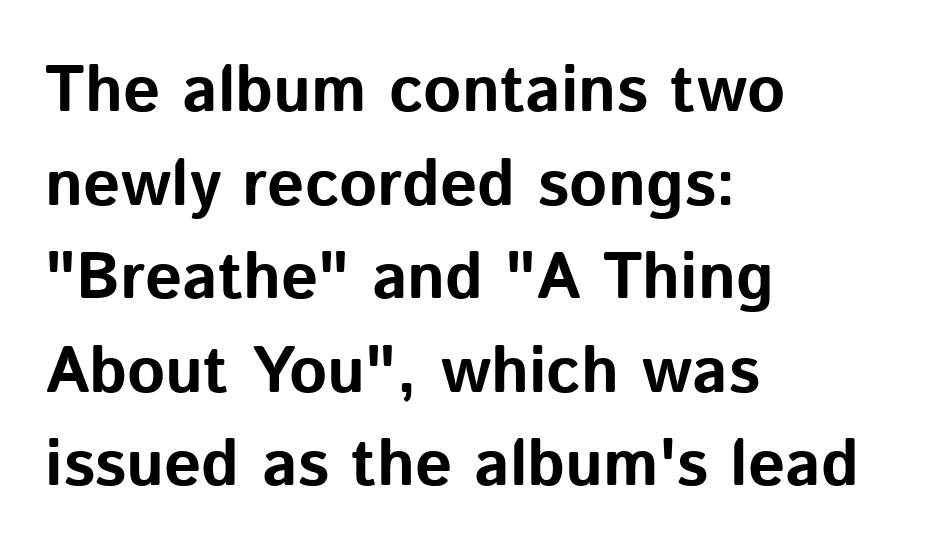
Q: Is the text bold? A: Yes.
Q: Is the text italic (slanted)? A: No, it is upright.
Q: Is the typeface a serif or a sans-serif typeface? A: Sans-serif.
Q: Is the text underlined? A: No.
Q: How is the paragraph aligned? A: Left-aligned.
Q: Is the spacing between letters normal or unusually wide? A: Normal.
Q: Is the spacing between lines tight, normal or loose? A: Normal.
Q: Width (condensed, normal, or wide)? A: Normal.
Q: Stroke contrast? A: Low.
Q: x-height? A: Medium.
Q: Monospaced? A: No.
